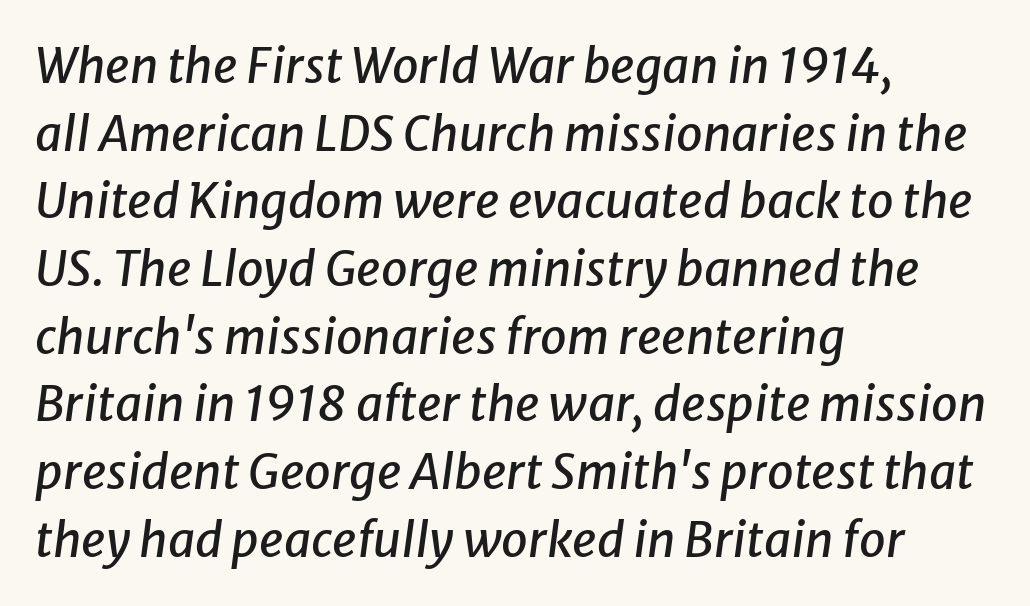
{"italic": "yes", "lean": "right", "slant_degrees": 8, "width": "normal", "stroke_contrast": "low", "x_height": "medium", "monospaced": "no", "underline": "no", "align": "left", "line_spacing": "normal", "line_spacing_ratio": 1.41, "letter_spacing": "normal", "letter_spacing_em": 0.0, "glyph_px": 48}
